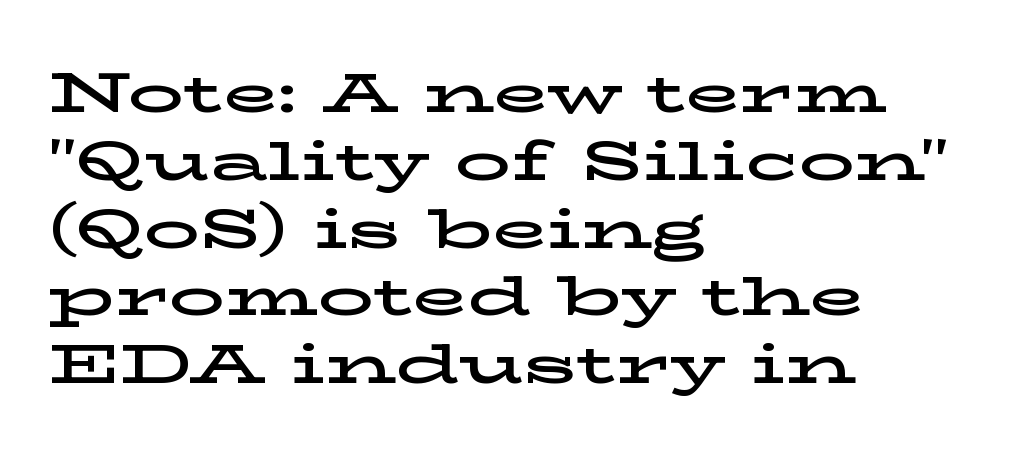
The image shows 56 px wide serif type, upright; set left-aligned, line spacing 1.21x, normal letter spacing, not underlined; low stroke contrast and a medium x-height.
